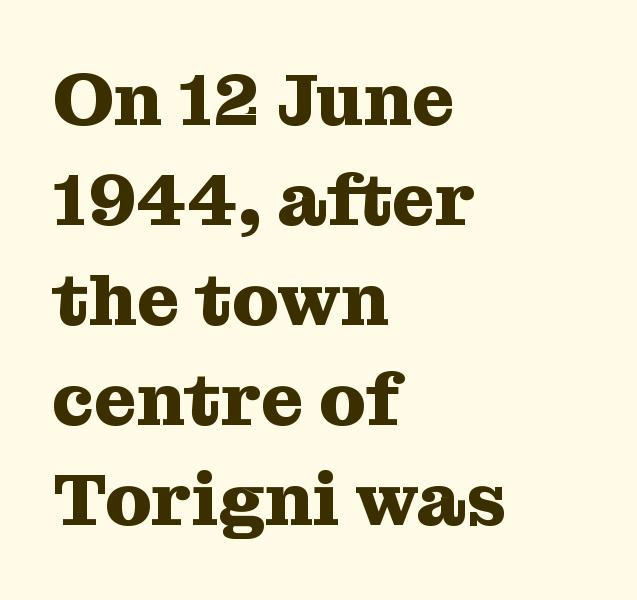
{"serif": "yes", "italic": "no", "bold": "yes", "weight": "heavy", "width": "normal", "stroke_contrast": "medium", "x_height": "medium", "monospaced": "no", "underline": "no", "align": "left", "line_spacing": "normal", "line_spacing_ratio": 1.35, "letter_spacing": "normal", "letter_spacing_em": 0.0, "glyph_px": 74}
